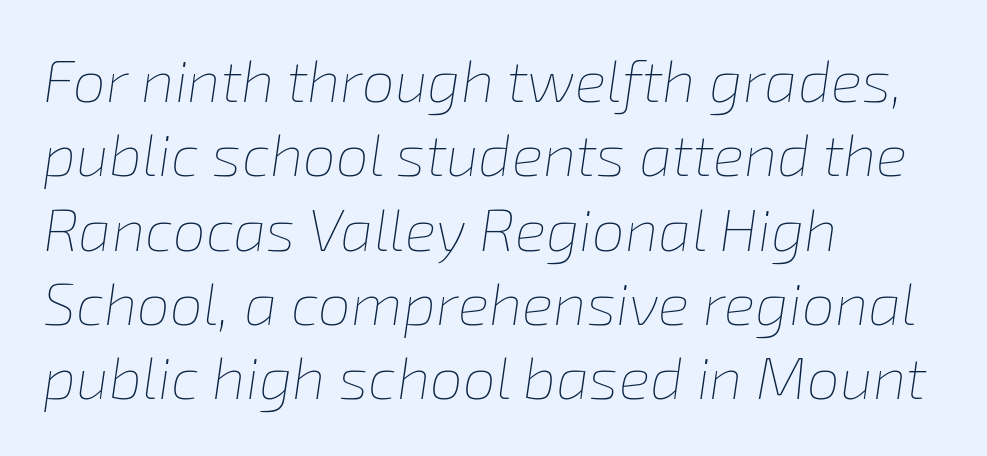
Q: Is the text bold? A: No.
Q: Is the text italic (slanted)? A: Yes, it leans right by about 8 degrees.
Q: Is the text underlined? A: No.
Q: How is the paragraph aligned? A: Left-aligned.
Q: Is the spacing between letters normal or unusually wide? A: Normal.
Q: Is the spacing between lines tight, normal or loose? A: Normal.
Q: Width (condensed, normal, or wide)? A: Normal.
Q: Stroke contrast? A: Low.
Q: x-height? A: Medium.
Q: Monospaced? A: No.
